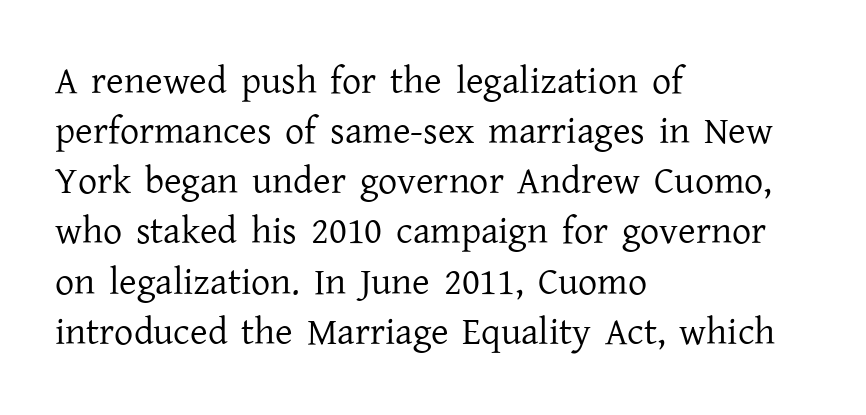
The image shows 38 px regular-weight serif type, upright; set left-aligned, normal line spacing (1.32x), normal letter spacing, not underlined; low stroke contrast and a medium x-height.
